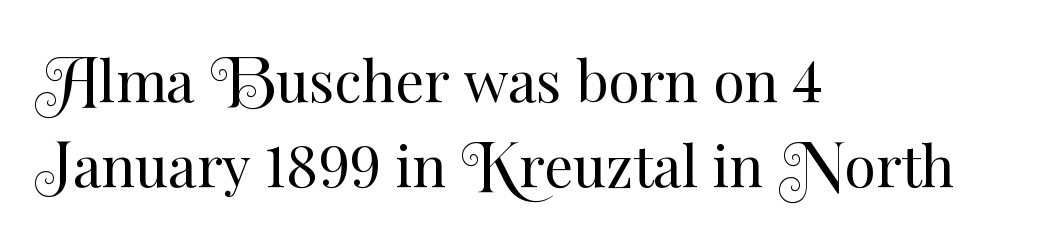
{"italic": "no", "bold": "no", "weight": "regular", "width": "normal", "stroke_contrast": "medium", "x_height": "small", "monospaced": "no", "underline": "no", "align": "left", "line_spacing": "normal", "line_spacing_ratio": 1.49, "letter_spacing": "normal", "letter_spacing_em": 0.0, "glyph_px": 57}
